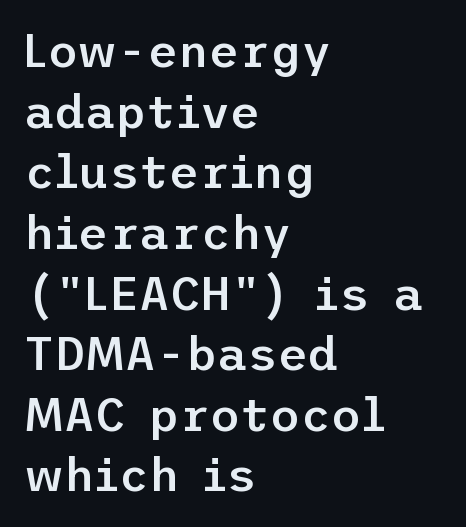
{"serif": "no", "italic": "no", "bold": "semi", "weight": "semibold", "width": "normal", "stroke_contrast": "low", "x_height": "medium", "underline": "no", "align": "left", "line_spacing": "normal", "line_spacing_ratio": 1.29, "letter_spacing": "normal", "letter_spacing_em": 0.0, "glyph_px": 47}
